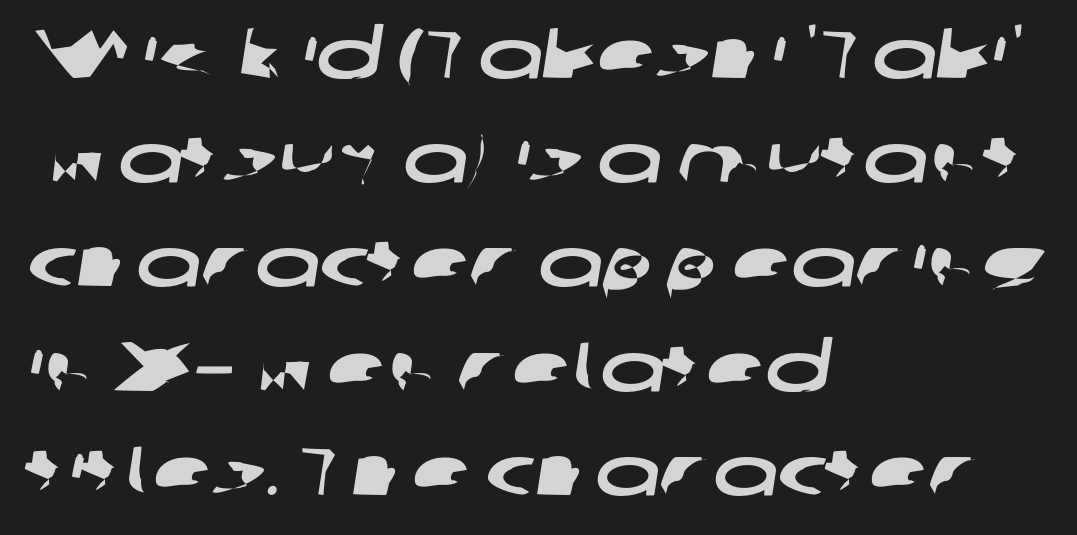
Short note: letters normally spaced. Is this a fixed-width face? No — the glyphs have proportional, varying widths. The gap between lines stays unmarked. Horizontal alignment here is leftward, the default for most running prose. Stroke terminals: plain, sans-serif.
